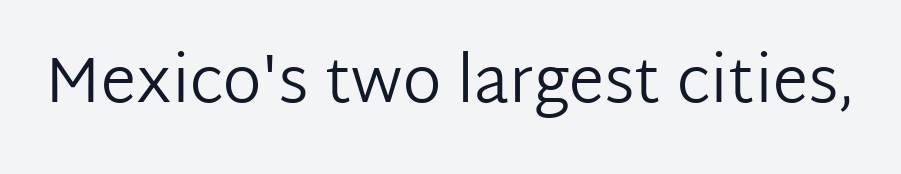
{"serif": "no", "italic": "no", "bold": "no", "weight": "regular", "width": "normal", "stroke_contrast": "low", "x_height": "medium", "monospaced": "no", "underline": "no", "letter_spacing": "normal", "letter_spacing_em": 0.0, "glyph_px": 64}
